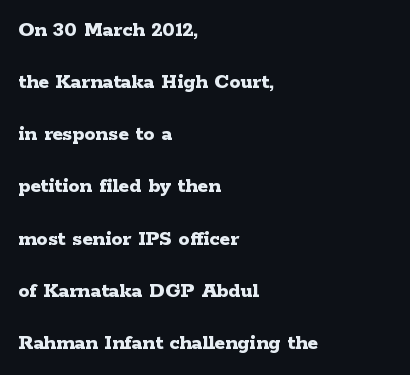
{"italic": "no", "bold": "yes", "underline": "no", "align": "left", "line_spacing": "loose", "line_spacing_ratio": 2.37, "letter_spacing": "normal", "letter_spacing_em": 0.0, "glyph_px": 22}
